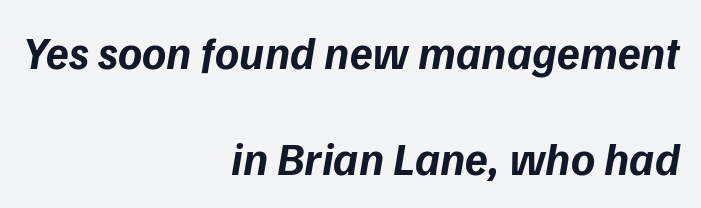
The image shows 46 px bold type, italic (leaning right); set right-aligned, loose line spacing (2.31x), normal letter spacing, not underlined; low stroke contrast and a medium x-height.
